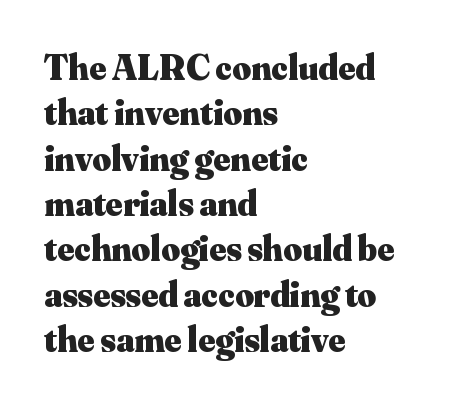
{"serif": "yes", "italic": "no", "bold": "yes", "weight": "heavy", "width": "normal", "stroke_contrast": "medium", "x_height": "small", "monospaced": "no", "underline": "no", "align": "left", "line_spacing": "normal", "line_spacing_ratio": 1.26, "letter_spacing": "normal", "letter_spacing_em": 0.0, "glyph_px": 36}
